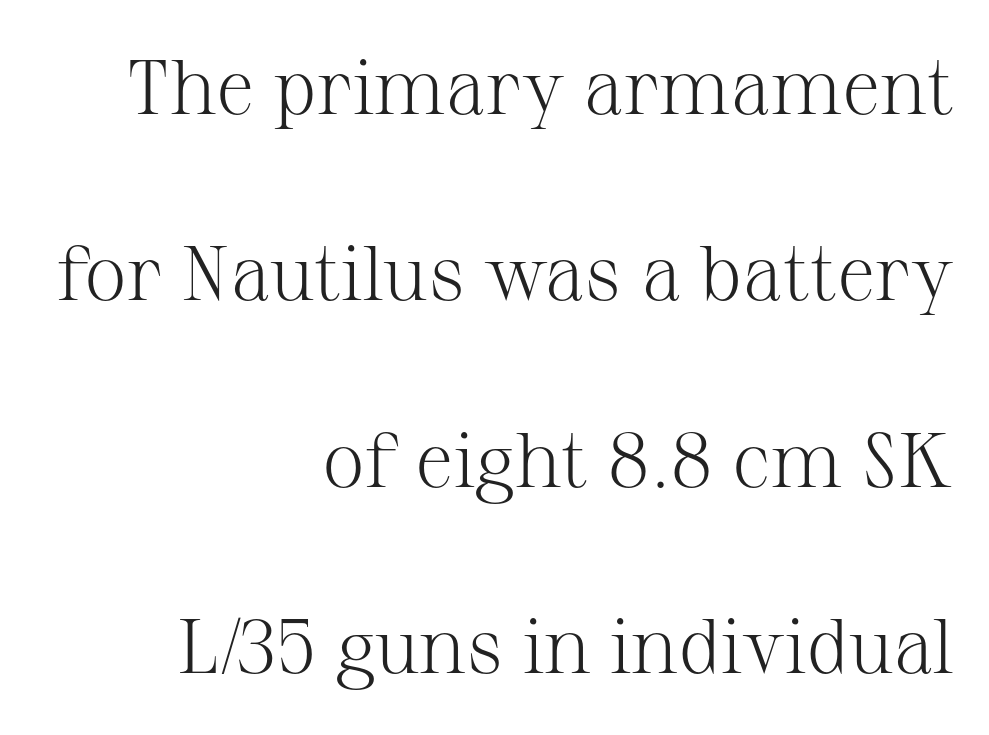
Q: Is the text bold? A: No.
Q: Is the text italic (slanted)? A: No, it is upright.
Q: Is the typeface a serif or a sans-serif typeface? A: Serif.
Q: Is the text underlined? A: No.
Q: How is the paragraph aligned? A: Right-aligned.
Q: Is the spacing between letters normal or unusually wide? A: Normal.
Q: Is the spacing between lines tight, normal or loose? A: Loose.
Q: Width (condensed, normal, or wide)? A: Normal.
Q: Stroke contrast? A: Medium.
Q: x-height? A: Medium.
Q: Monospaced? A: No.
